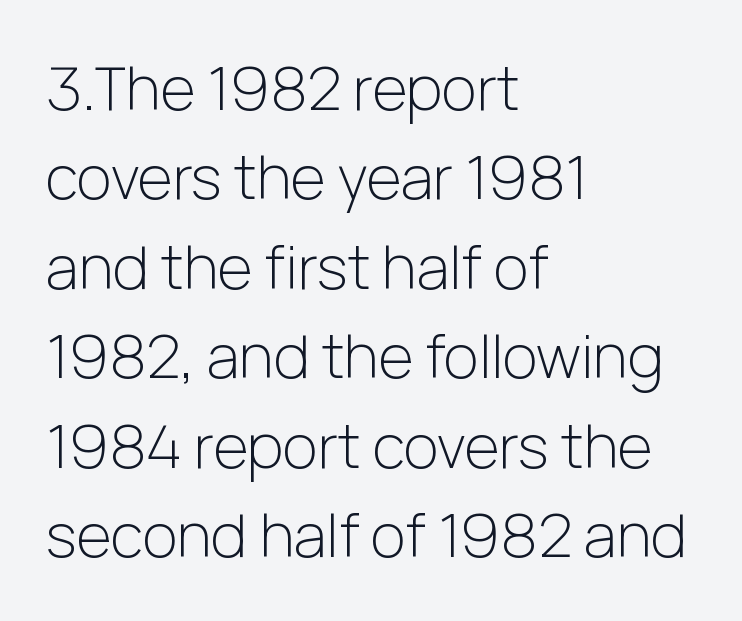
A sans-serif font was chosen for this passage. Honestly, the row spacing looks completely unremarkable. Type without underlining. Weight: not bold — regular or lighter.
